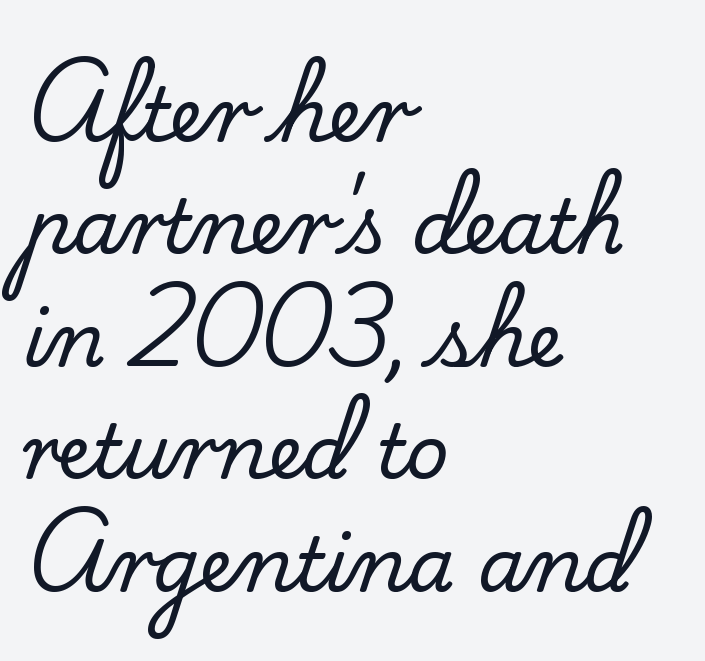
The image shows 75 px serif type; set left-aligned, normal line spacing (1.5x), normal letter spacing, not underlined; low stroke contrast and a small x-height.
